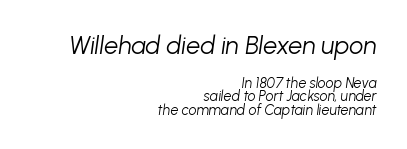
Top chunk: large. Bottom chunk: small. Leading is clearly below the norm, producing a dense column. Characters follow at the spacing the type designer built in. Is the block centered? No — it sits flush against the right margin. Any mark beneath the type? The region is blank.
